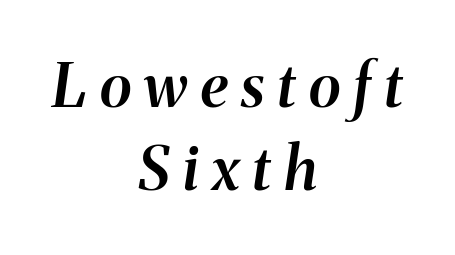
The area under the type is left untouched. You can tell it's italic because the verticals aren't actually vertical. The passage shown is typed in a proportional face where columns would drift. These words are printed semibold, heavier than regular yet not bold. Compared with typical paragraphs, the rows here are spaced about the same. The rendering inserts visible extra space after every character.
